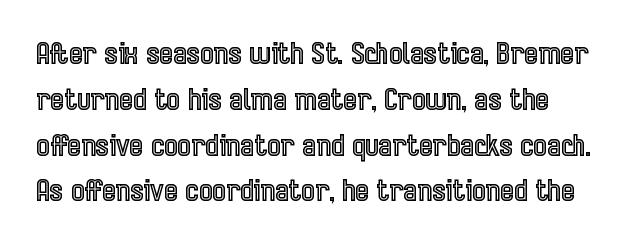
{"italic": "no", "width": "condensed", "x_height": "medium", "monospaced": "no", "underline": "no", "line_spacing": "normal", "line_spacing_ratio": 1.58, "letter_spacing": "normal", "letter_spacing_em": 0.0, "glyph_px": 29}
